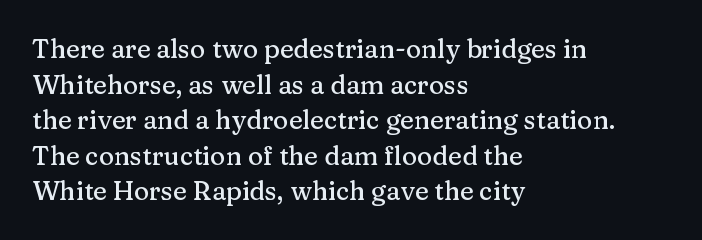
Q: Is the text italic (slanted)? A: No, it is upright.
Q: Is the text underlined? A: No.
Q: How is the paragraph aligned? A: Left-aligned.
Q: Is the spacing between letters normal or unusually wide? A: Normal.
Q: Is the spacing between lines tight, normal or loose? A: Normal.
